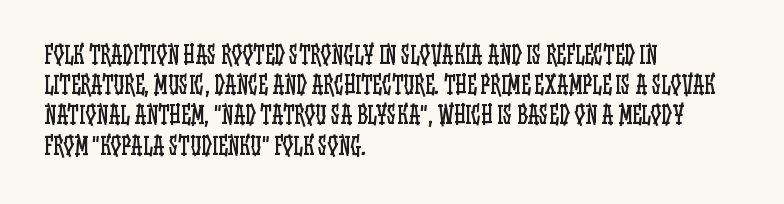
{"italic": "no", "bold": "no", "underline": "no", "align": "left", "line_spacing": "normal", "line_spacing_ratio": 1.26, "letter_spacing": "normal", "letter_spacing_em": 0.0, "glyph_px": 24}
